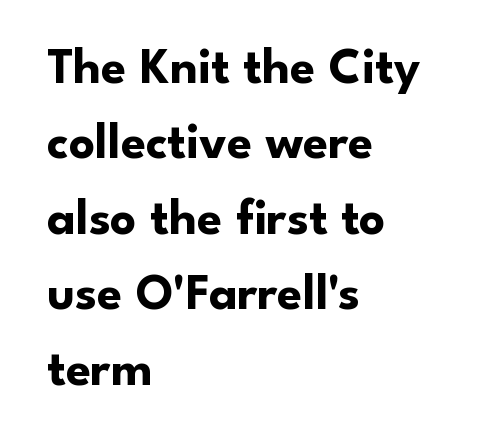
The image shows 51 px bold sans-serif type, upright; set left-aligned, normal line spacing (1.48x), normal letter spacing, not underlined; low stroke contrast and a small x-height.
